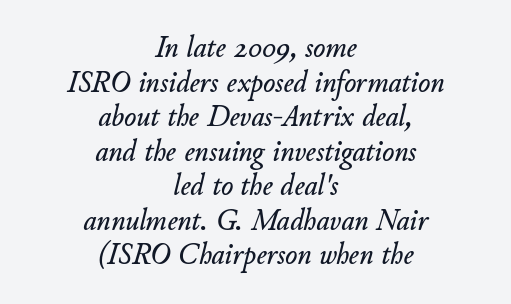
{"italic": "yes", "lean": "right", "slant_degrees": 11, "width": "normal", "stroke_contrast": "low", "x_height": "small", "monospaced": "no", "underline": "no", "align": "center", "line_spacing": "tight", "line_spacing_ratio": 1.08, "letter_spacing": "normal", "letter_spacing_em": 0.0, "glyph_px": 32}
